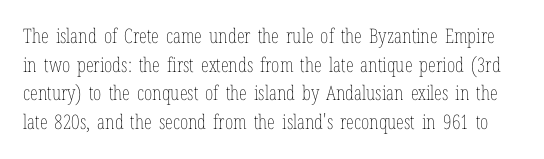
{"italic": "no", "bold": "no", "underline": "no", "line_spacing": "normal", "line_spacing_ratio": 1.43, "letter_spacing": "normal", "letter_spacing_em": 0.0, "glyph_px": 20}
